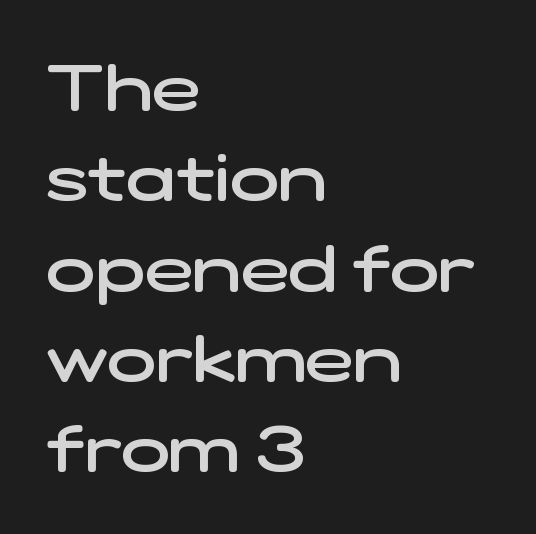
The image shows 65 px semibold, wide sans-serif type; set left-aligned, normal line spacing (1.39x), normal letter spacing, not underlined; low stroke contrast and a medium x-height.
